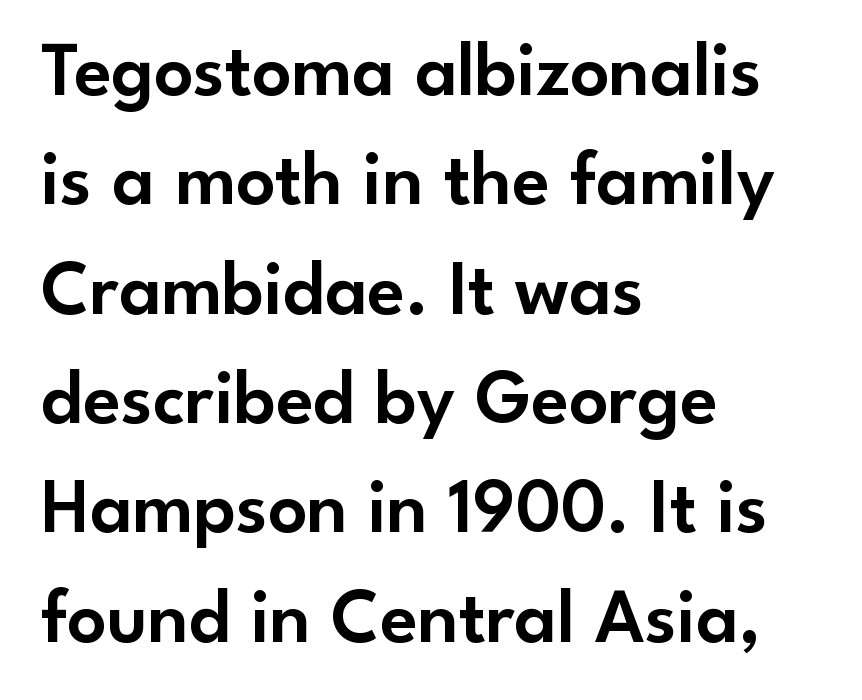
Q: Is the text italic (slanted)? A: No, it is upright.
Q: Is the typeface a serif or a sans-serif typeface? A: Sans-serif.
Q: Is the text underlined? A: No.
Q: How is the paragraph aligned? A: Left-aligned.
Q: Is the spacing between letters normal or unusually wide? A: Normal.
Q: Is the spacing between lines tight, normal or loose? A: Normal.
Q: Width (condensed, normal, or wide)? A: Normal.
Q: Stroke contrast? A: Low.
Q: x-height? A: Small.
Q: Monospaced? A: No.
